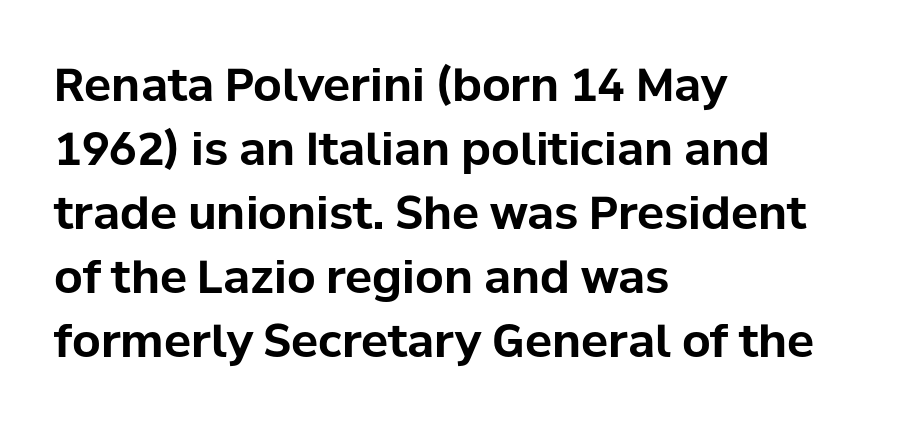
Q: Is the text bold? A: Yes.
Q: Is the text italic (slanted)? A: No, it is upright.
Q: Is the typeface a serif or a sans-serif typeface? A: Sans-serif.
Q: Is the text underlined? A: No.
Q: How is the paragraph aligned? A: Left-aligned.
Q: Is the spacing between letters normal or unusually wide? A: Normal.
Q: Is the spacing between lines tight, normal or loose? A: Normal.
Q: Width (condensed, normal, or wide)? A: Normal.
Q: Stroke contrast? A: Low.
Q: x-height? A: Medium.
Q: Monospaced? A: No.
